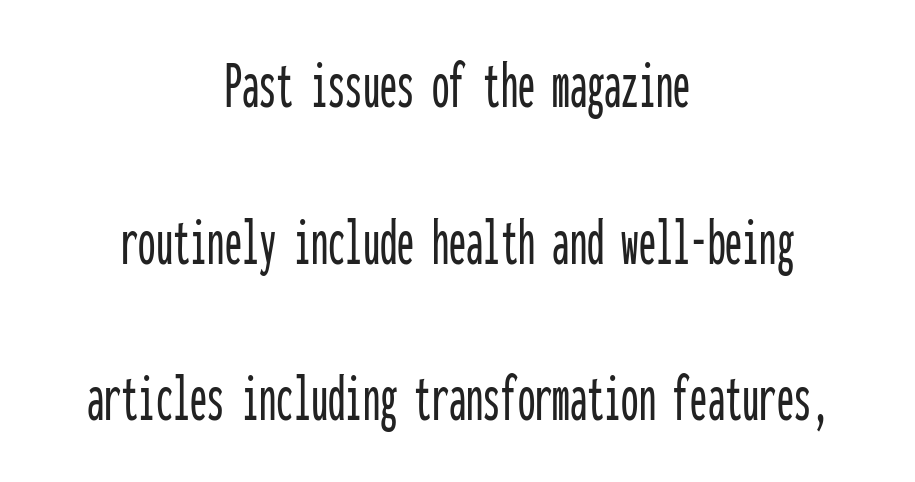
Typographically, this falls in the sans-serif category. Words appear dense and cohesive because spacing is normal. Unlike italic type, these characters show no tilt at all. Quick note: interline space is abundant. Bare-footed words on every line. The lines are quadded center.
